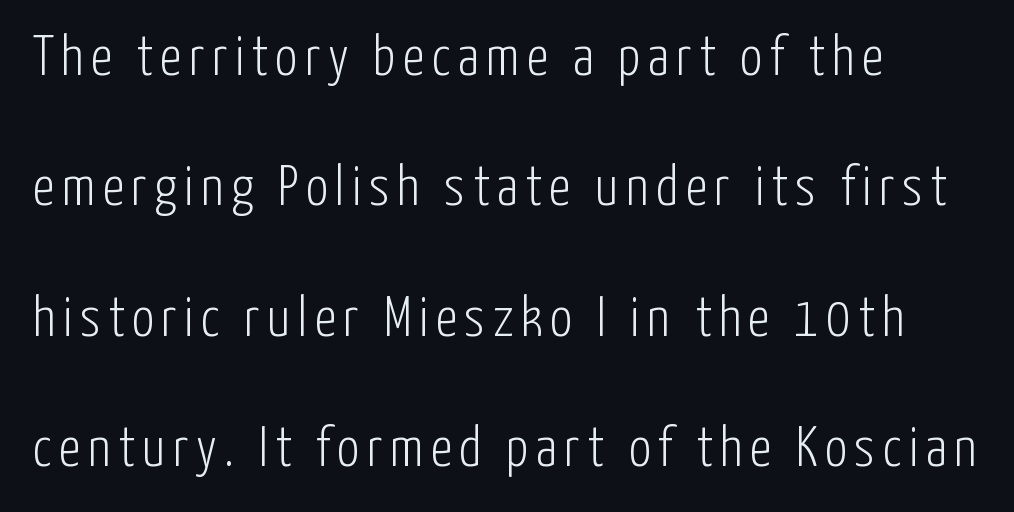
The font's upright variant was chosen for this text. Underline: absent. Notice the wide empty band between every row — that's loose leading. What kind of face is this? One without serifs — a sans.
